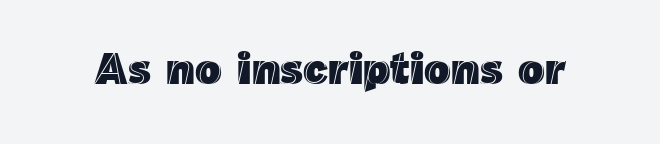
{"italic": "no", "width": "normal", "x_height": "medium", "monospaced": "no", "underline": "no", "letter_spacing": "normal", "letter_spacing_em": 0.0, "glyph_px": 44}
